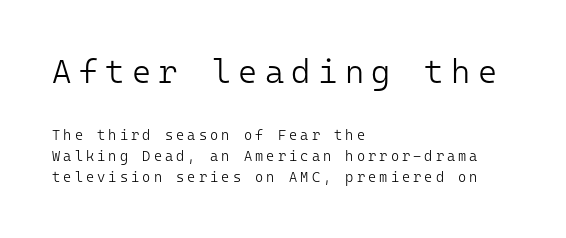
The block sitting higher on the canvas is the one with enlarged characters. Is there any slant? The stems are plumb. Descenders hang freely into open space. Here the glyphs are tracked loosely, breaking word shapes into spaced letters. Each letter, wide or thin by design, is forced into the same width here. Leftover space on each line is placed entirely after the last word.
